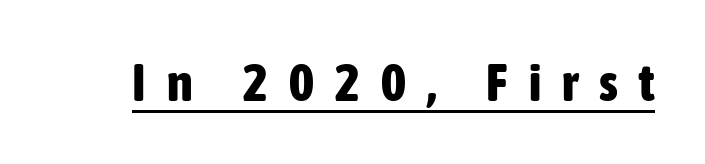
The image shows 53 px bold, condensed sans-serif type, upright; set unusually wide letter spacing (+0.4 em), underlined; low stroke contrast and a medium x-height.
